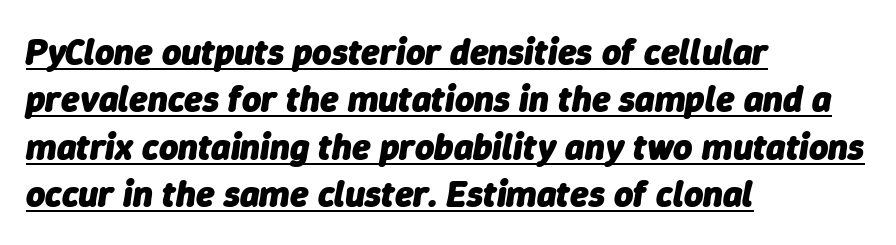
The image shows 37 px heavy type, italic (leaning right); set left-aligned, normal line spacing (1.28x), normal letter spacing, underlined; low stroke contrast and a medium x-height.
